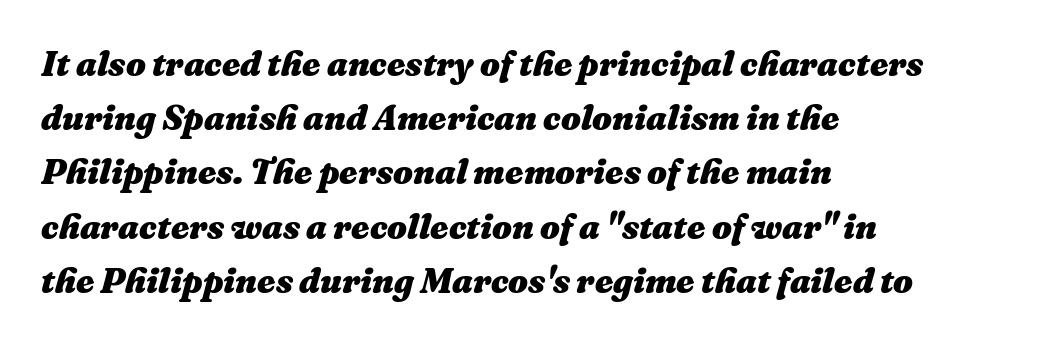
The image shows 35 px heavy type, italic (leaning right); set left-aligned, normal line spacing (1.55x), normal letter spacing, not underlined; medium stroke contrast and a medium x-height.
